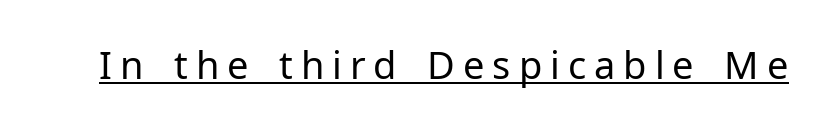
{"serif": "no", "italic": "no", "bold": "no", "weight": "regular", "width": "normal", "stroke_contrast": "low", "x_height": "medium", "monospaced": "no", "underline": "yes", "letter_spacing": "wide", "letter_spacing_em": 0.21, "glyph_px": 38}
